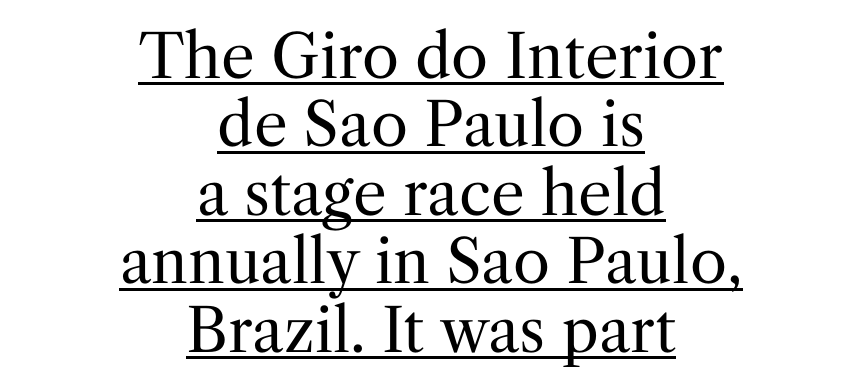
{"serif": "yes", "italic": "no", "bold": "no", "weight": "regular", "width": "normal", "stroke_contrast": "medium", "x_height": "medium", "monospaced": "no", "underline": "yes", "align": "center", "line_spacing": "tight", "line_spacing_ratio": 1.14, "letter_spacing": "normal", "letter_spacing_em": 0.0, "glyph_px": 60}
